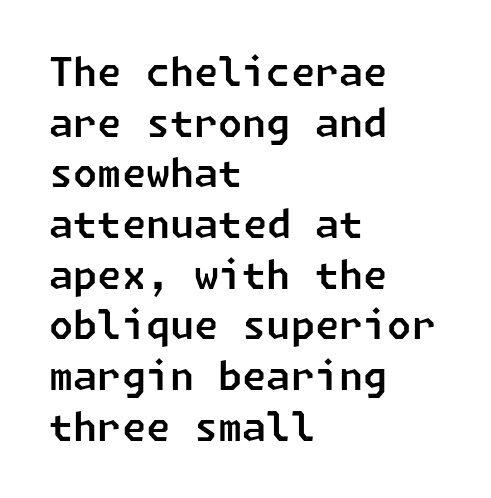
Q: Is the typeface a serif or a sans-serif typeface? A: Sans-serif.
Q: Is the text underlined? A: No.
Q: How is the paragraph aligned? A: Left-aligned.
Q: Is the spacing between letters normal or unusually wide? A: Normal.
Q: Is the spacing between lines tight, normal or loose? A: Normal.
Q: Width (condensed, normal, or wide)? A: Normal.
Q: Stroke contrast? A: Low.
Q: x-height? A: Medium.
